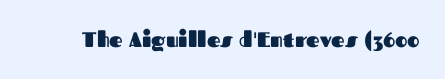
{"italic": "no", "bold": "yes", "underline": "no", "letter_spacing": "normal", "letter_spacing_em": 0.0, "glyph_px": 21}
